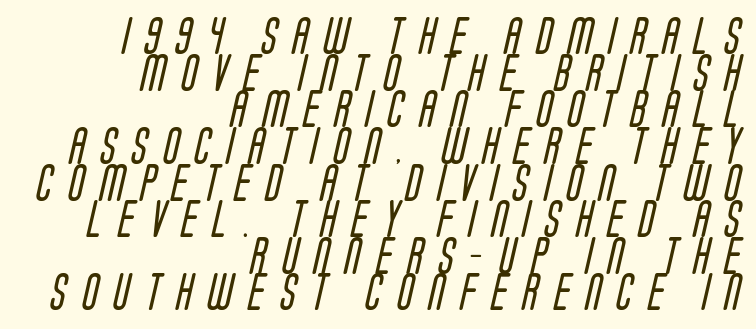
The image shows 37 px regular-weight, condensed sans-serif type; set right-aligned, tight line spacing (0.99x), unusually wide letter spacing (+0.42 em), not underlined; low stroke contrast and a large x-height.
